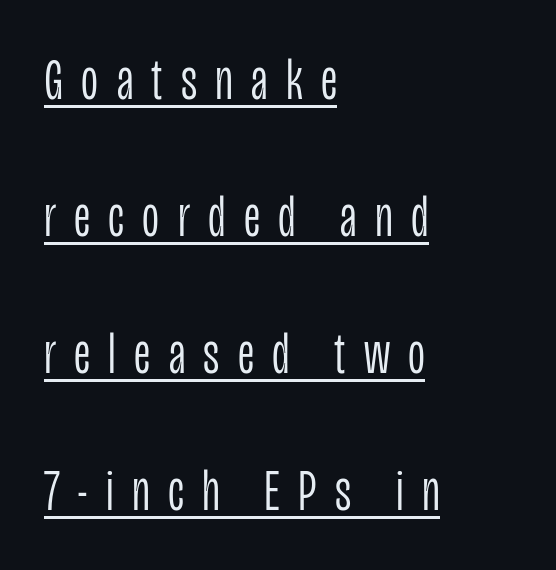
Weight: not bold — regular or lighter. Varying glyph widths throughout — classic text-font behaviour. The lettering stays uniformly vertical, giving the passage a roman look. In designer terms, the underline attribute is active on this setting. Notice how the passage keeps a crisp vertical edge on the left only.
